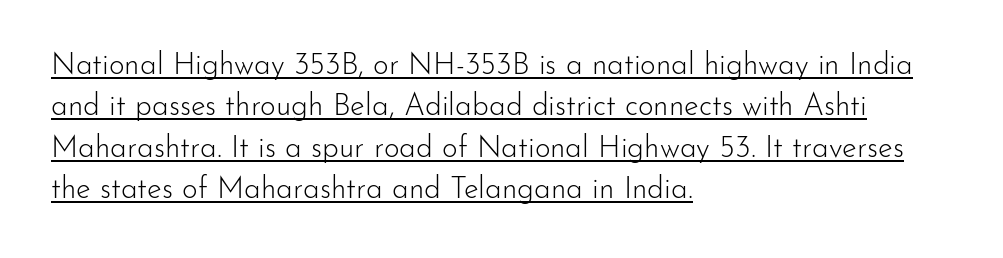
{"serif": "no", "italic": "no", "bold": "no", "weight": "light", "width": "normal", "stroke_contrast": "low", "x_height": "small", "monospaced": "no", "underline": "yes", "align": "left", "line_spacing": "normal", "line_spacing_ratio": 1.38, "letter_spacing": "normal", "letter_spacing_em": 0.0, "glyph_px": 30}
